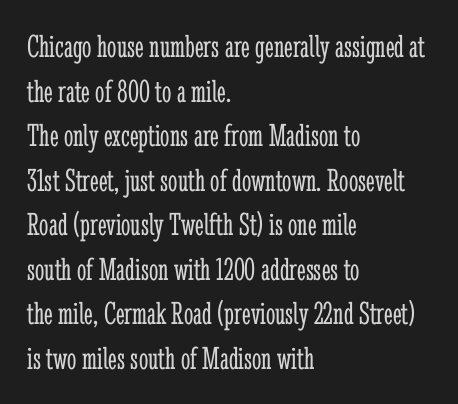
{"serif": "yes", "italic": "no", "bold": "no", "weight": "light", "width": "condensed", "stroke_contrast": "low", "x_height": "medium", "monospaced": "no", "underline": "no", "align": "left", "line_spacing": "normal", "line_spacing_ratio": 1.35, "letter_spacing": "normal", "letter_spacing_em": 0.0, "glyph_px": 33}
